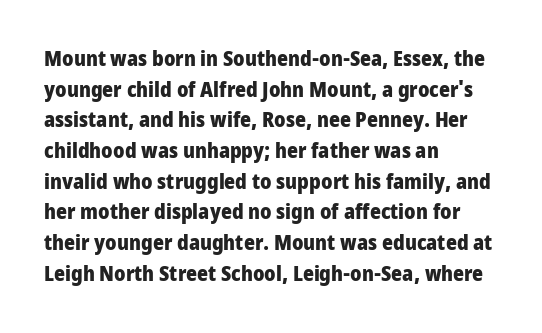
{"italic": "no", "bold": "yes", "underline": "no", "align": "left", "line_spacing": "normal", "line_spacing_ratio": 1.46, "letter_spacing": "normal", "letter_spacing_em": 0.0, "glyph_px": 21}
